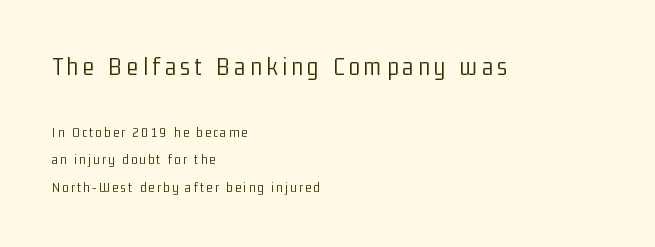
Size hierarchy here favors the leading block over the trailing one. This is roman type, the default non-slanted kind. The lines in this sample share a left origin and differ only in where they stop. Leading is clearly above the norm, producing a sparse column.
